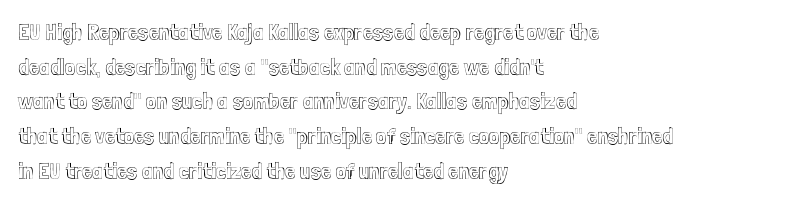
The image shows 23 px text type, upright; set left-aligned, normal line spacing (1.51x), normal letter spacing, not underlined.
